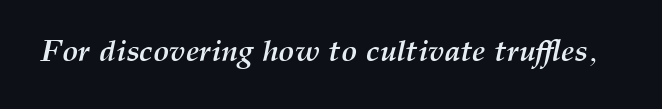
Is the type bold? Yes — the strokes are clearly thick and heavy. This sample has the flowing, uneven cadence of proportional lettering. The line texture is even and compact thanks to regular tracking. Every character sits at an angle, as italics do. Each row of text sits above clean, open space.
